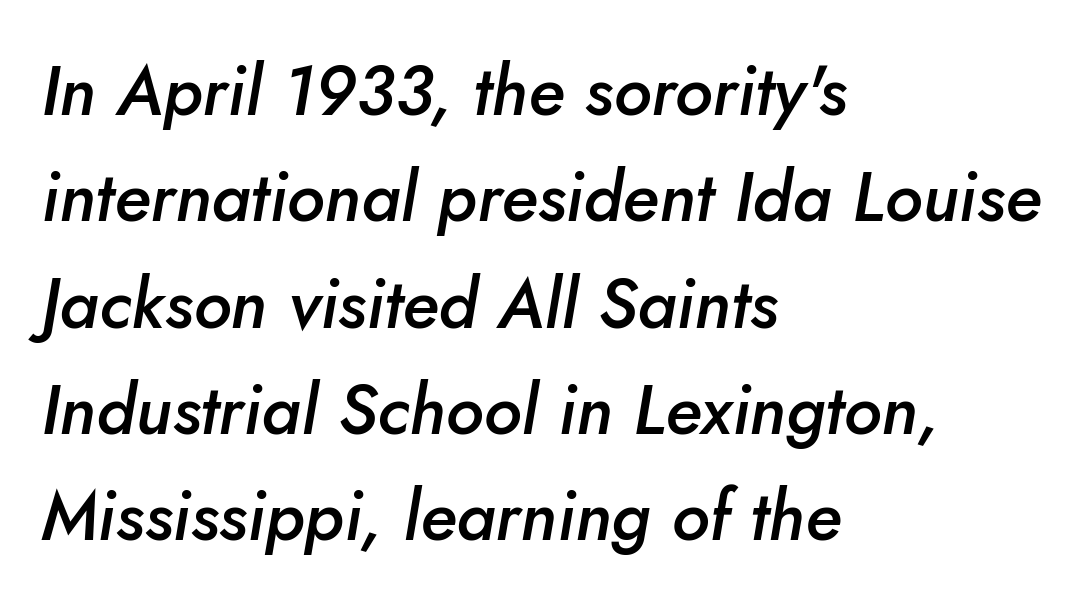
{"italic": "yes", "lean": "right", "slant_degrees": 5, "bold": "semi", "weight": "semibold", "width": "normal", "stroke_contrast": "low", "x_height": "small", "monospaced": "no", "underline": "no", "align": "left", "line_spacing": "normal", "line_spacing_ratio": 1.54, "letter_spacing": "normal", "letter_spacing_em": 0.0, "glyph_px": 69}
